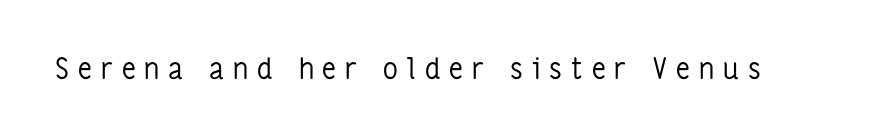
{"serif": "no", "italic": "no", "bold": "no", "weight": "regular", "width": "condensed", "stroke_contrast": "low", "x_height": "medium", "monospaced": "no", "underline": "no", "letter_spacing": "wide", "letter_spacing_em": 0.31, "glyph_px": 29}
